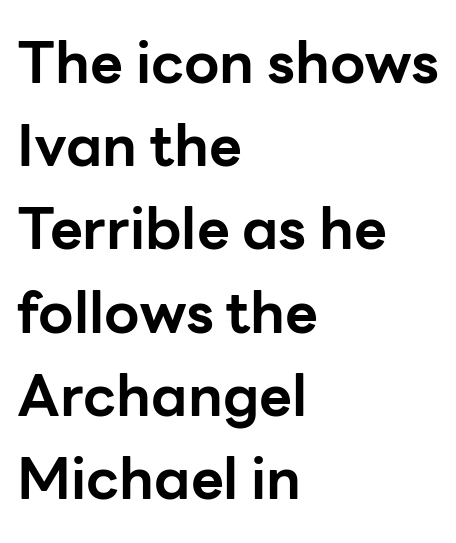
The paragraph shown leans on its left margin. Check under the words: just untouched page. In terms of letterform style, serifs are entirely absent. The passage shown is emphatically bold. Designer's note — italics off, roman on. The gaps between neighbouring characters are ordinary and unremarkable.
